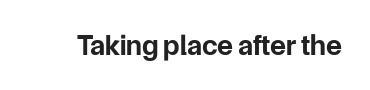
{"serif": "no", "italic": "no", "bold": "yes", "weight": "bold", "width": "normal", "stroke_contrast": "low", "x_height": "medium", "monospaced": "no", "underline": "no", "letter_spacing": "normal", "letter_spacing_em": 0.0, "glyph_px": 29}
